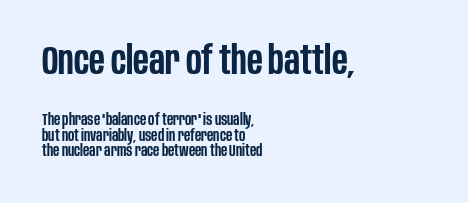
Short note: letters normally spaced. You can tell it's not italic because the verticals are truly vertical. Beneath every word, the page is bare. Between these two stacked blocks, the higher one wins on size. The paragraph shown leans on its left margin. You could barely slide anything between these rows.
